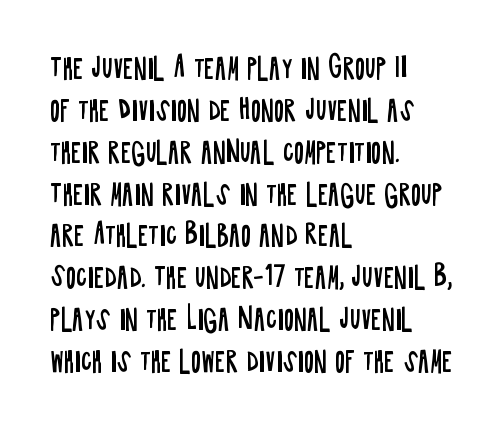
{"italic": "no", "bold": "no", "underline": "no", "align": "left", "line_spacing": "normal", "line_spacing_ratio": 1.55, "letter_spacing": "normal", "letter_spacing_em": 0.0, "glyph_px": 27}
